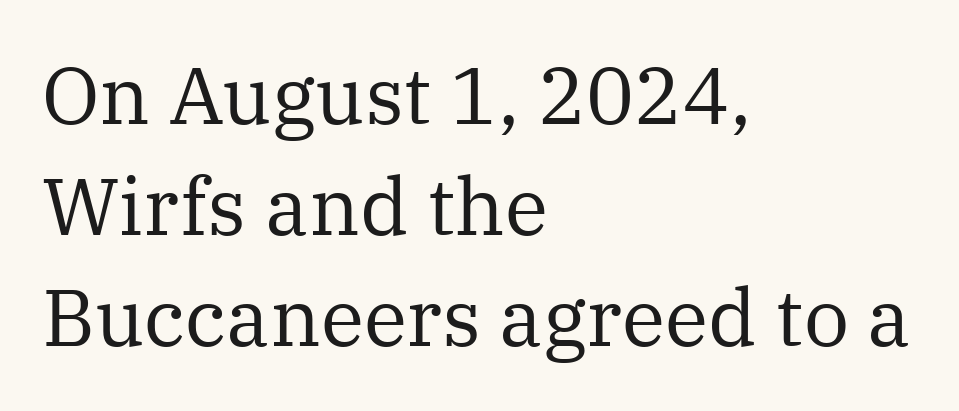
The rows are spaced the way most documents space them. Note: serifs present on the glyphs. A light-to-regular cut is what we see here. The horizontal fit of the characters is conventional and even. The letters advance in unequal steps, a hallmark of proportional type. The letters stand straight up with perfectly vertical stems.
